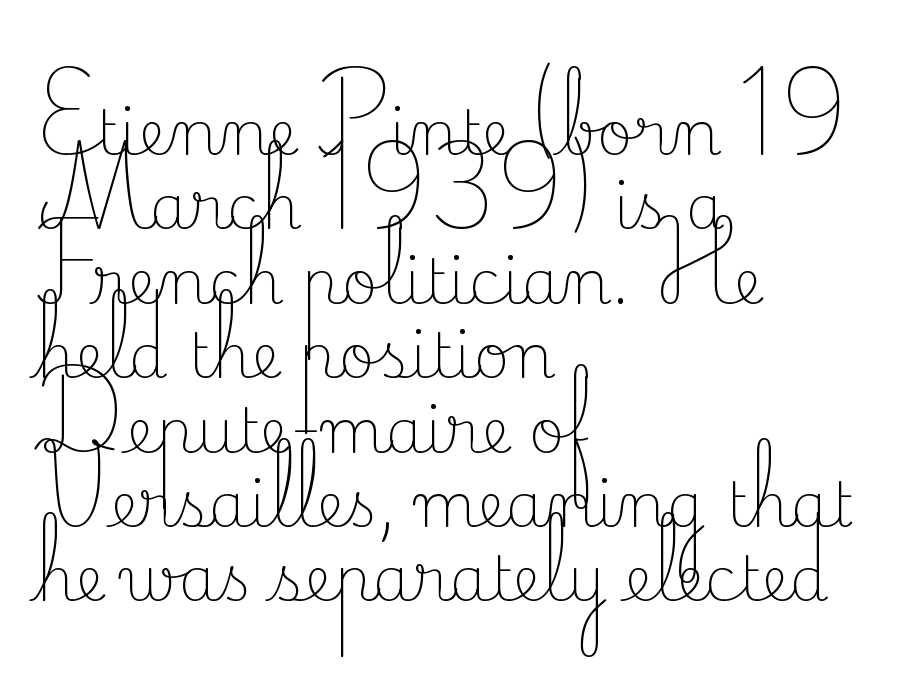
{"serif": "yes", "italic": "no", "bold": "no", "weight": "light", "width": "normal", "stroke_contrast": "low", "x_height": "small", "monospaced": "no", "underline": "no", "align": "left", "line_spacing_ratio": 1.2, "letter_spacing": "normal", "letter_spacing_em": 0.0, "glyph_px": 62}
